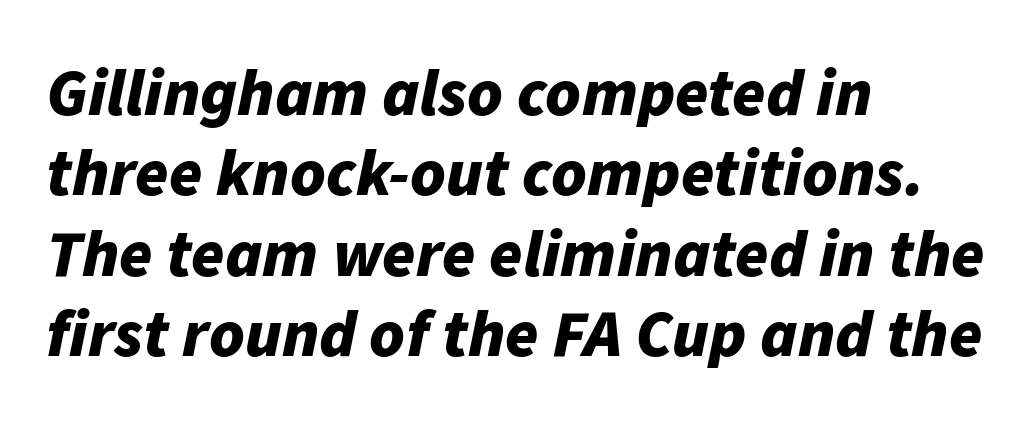
{"italic": "yes", "lean": "right", "slant_degrees": 11, "bold": "yes", "weight": "bold", "width": "normal", "stroke_contrast": "low", "x_height": "medium", "monospaced": "no", "underline": "no", "align": "left", "line_spacing_ratio": 1.2, "letter_spacing": "normal", "letter_spacing_em": 0.0, "glyph_px": 67}
